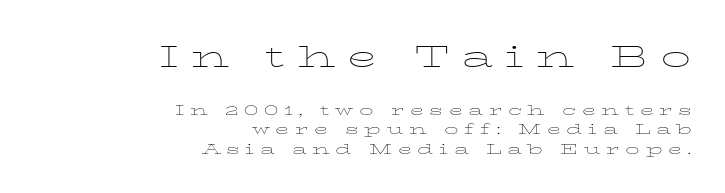
The image shows 30 px thin, wide serif type, upright; set right-aligned, normal line spacing (1.39x), unusually wide letter spacing (+0.4 em), not underlined; the first (top) block is 2.14x larger; low stroke contrast and a medium x-height.
